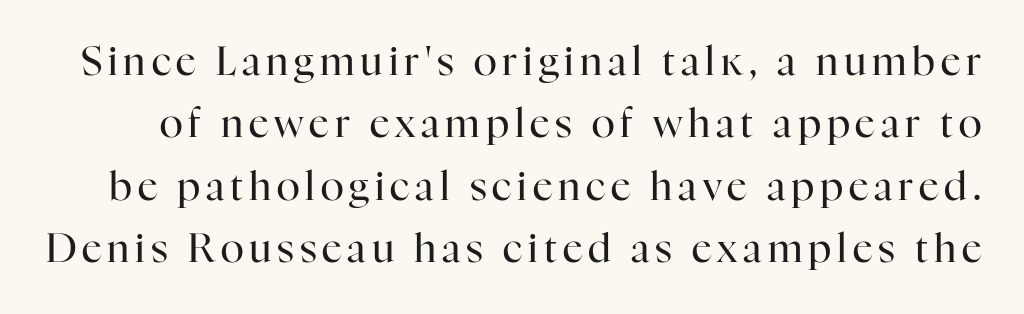
Q: Is the text bold? A: No.
Q: Is the text italic (slanted)? A: No, it is upright.
Q: Is the typeface a serif or a sans-serif typeface? A: Serif.
Q: Is the text underlined? A: No.
Q: Is the spacing between lines tight, normal or loose? A: Normal.
Q: Width (condensed, normal, or wide)? A: Normal.
Q: Stroke contrast? A: High.
Q: x-height? A: Medium.
Q: Monospaced? A: No.
